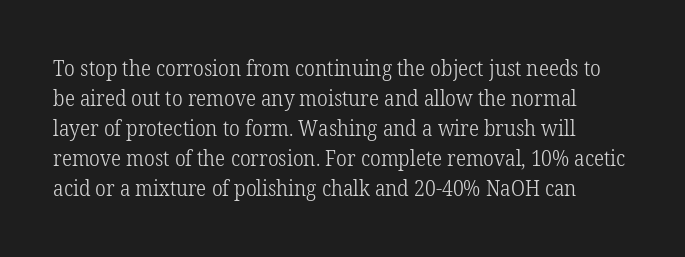
The image shows 21 px text type, upright; set normal line spacing (1.43x), normal letter spacing, not underlined.
